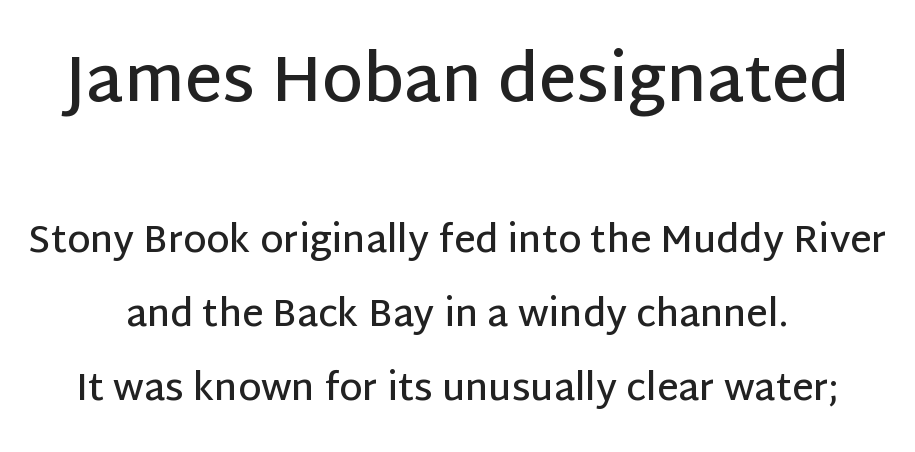
Q: Is the text bold? A: Semi-bold.
Q: Is the text italic (slanted)? A: No, it is upright.
Q: Is the typeface a serif or a sans-serif typeface? A: Sans-serif.
Q: Is the text underlined? A: No.
Q: How is the paragraph aligned? A: Centered.
Q: Is the spacing between letters normal or unusually wide? A: Normal.
Q: Is the spacing between lines tight, normal or loose? A: Loose.
Q: Which block of text is set in a larger size, the first (top) or the second (bottom)? A: The first (top) one.
Q: Width (condensed, normal, or wide)? A: Normal.
Q: Stroke contrast? A: Low.
Q: x-height? A: Large.
Q: Monospaced? A: No.
